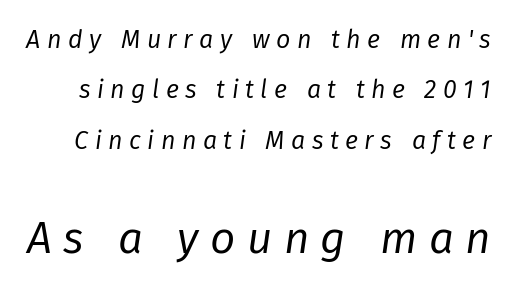
The image shows 44 px regular-weight type, italic (leaning right); set loose line spacing (2.02x), unusually wide letter spacing (+0.26 em), not underlined; the second (bottom) block is 1.76x larger; low stroke contrast and a medium x-height.
